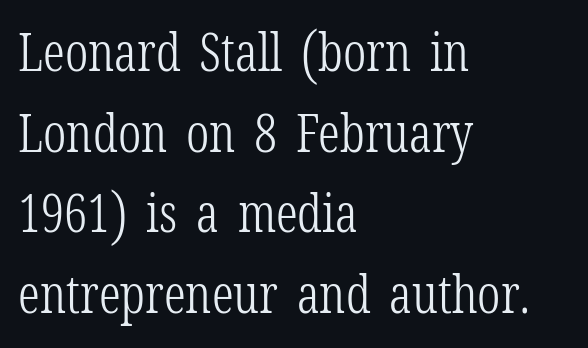
Q: Is the text bold? A: No.
Q: Is the text italic (slanted)? A: No, it is upright.
Q: Is the typeface a serif or a sans-serif typeface? A: Serif.
Q: Is the text underlined? A: No.
Q: How is the paragraph aligned? A: Left-aligned.
Q: Is the spacing between letters normal or unusually wide? A: Normal.
Q: Is the spacing between lines tight, normal or loose? A: Normal.
Q: Width (condensed, normal, or wide)? A: Condensed.
Q: Stroke contrast? A: Low.
Q: x-height? A: Medium.
Q: Monospaced? A: No.
